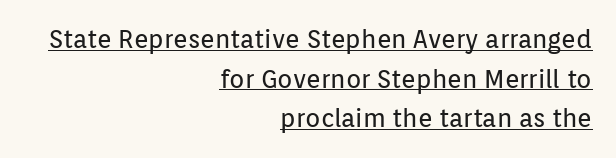
Q: Is the text bold? A: No.
Q: Is the text italic (slanted)? A: No, it is upright.
Q: Is the text underlined? A: Yes.
Q: How is the paragraph aligned? A: Right-aligned.
Q: Is the spacing between letters normal or unusually wide? A: Normal.
Q: Is the spacing between lines tight, normal or loose? A: Normal.
